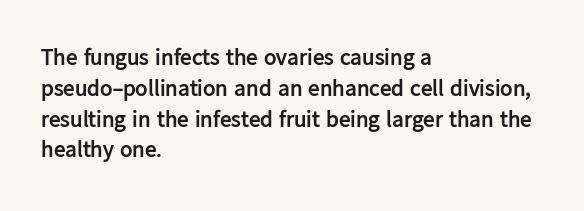
Q: Is the text bold? A: Yes.
Q: Is the text italic (slanted)? A: No, it is upright.
Q: Is the text underlined? A: No.
Q: How is the paragraph aligned? A: Left-aligned.
Q: Is the spacing between letters normal or unusually wide? A: Normal.
Q: Is the spacing between lines tight, normal or loose? A: Normal.
